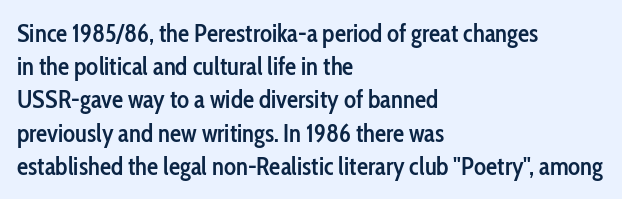
Which margin do the lines hug? The left one — the right edge is uneven. The space beneath each line is pristine and unruled. The line texture is even and compact thanks to regular tracking. Line spacing here is normal. The face used here is a semibold: visibly heavier than regular, lighter than bold.
